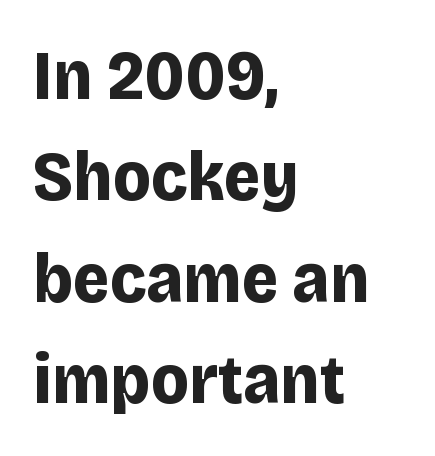
The image shows 70 px bold sans-serif type, upright; set left-aligned, normal line spacing (1.45x), normal letter spacing, not underlined; low stroke contrast and a large x-height.
